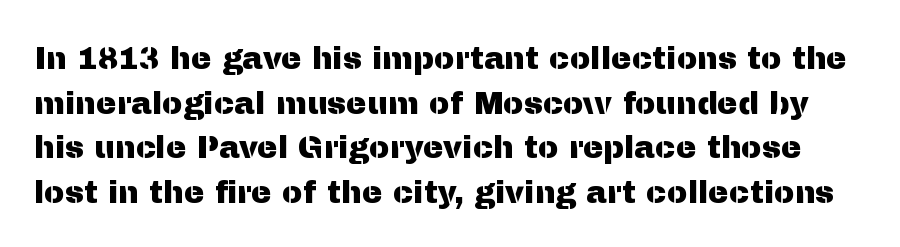
{"serif": "no", "italic": "no", "width": "normal", "stroke_contrast": "medium", "x_height": "medium", "monospaced": "no", "underline": "no", "line_spacing": "normal", "line_spacing_ratio": 1.44, "letter_spacing": "normal", "letter_spacing_em": 0.0, "glyph_px": 31}
